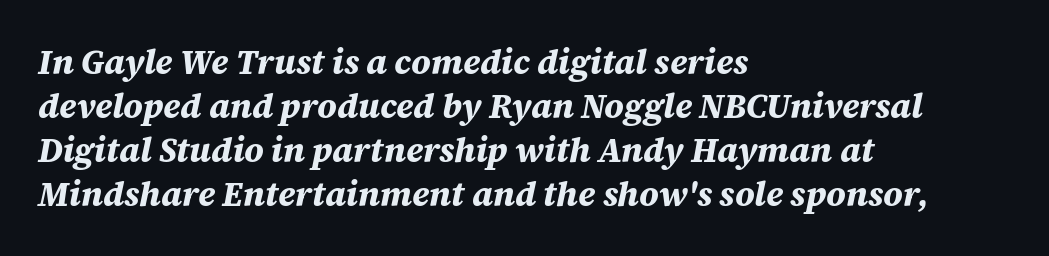
This is heavy type, rendered in bold. A typesetter would mark this as italic. All the whitespace from short lines collects on the right. Descenders are the only things crossing below the line.
